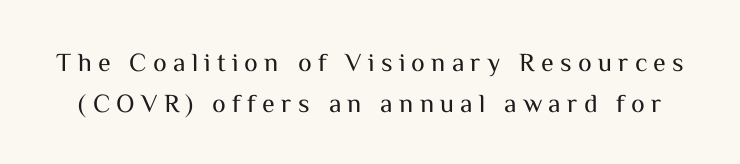
Substantial extra tracking has been applied to these lines. Lines of text with bare space underneath. The typography opts for an upright posture over an oblique one. Honestly, the row spacing looks completely unremarkable.
